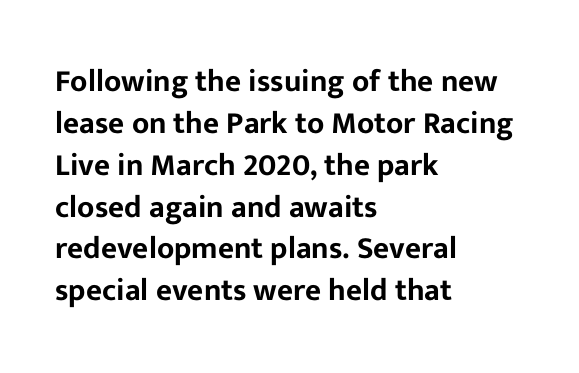
{"serif": "no", "italic": "no", "width": "normal", "stroke_contrast": "low", "x_height": "medium", "monospaced": "no", "underline": "no", "align": "left", "line_spacing": "normal", "line_spacing_ratio": 1.35, "letter_spacing": "normal", "letter_spacing_em": 0.0, "glyph_px": 31}
